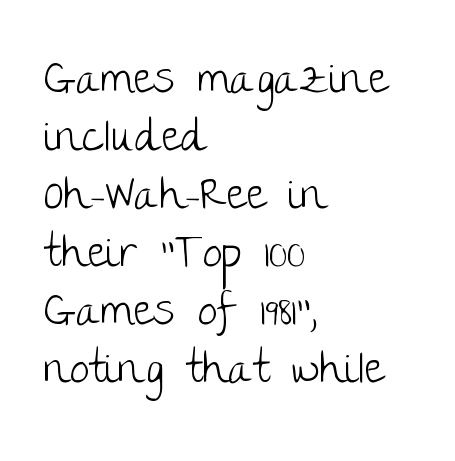
Q: Is the text bold? A: No.
Q: Is the text italic (slanted)? A: No, it is upright.
Q: Is the typeface a serif or a sans-serif typeface? A: Sans-serif.
Q: Is the text underlined? A: No.
Q: How is the paragraph aligned? A: Left-aligned.
Q: Is the spacing between letters normal or unusually wide? A: Normal.
Q: Is the spacing between lines tight, normal or loose? A: Normal.
Q: Width (condensed, normal, or wide)? A: Normal.
Q: Stroke contrast? A: Low.
Q: x-height? A: Large.
Q: Monospaced? A: No.
